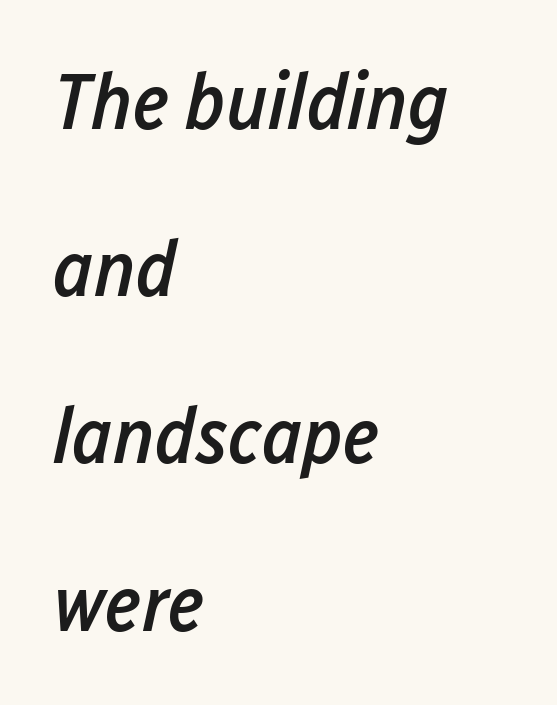
The image shows 80 px semibold, condensed type, italic (leaning right); set left-aligned, loose line spacing (2.09x), normal letter spacing, not underlined; low stroke contrast and a medium x-height.
